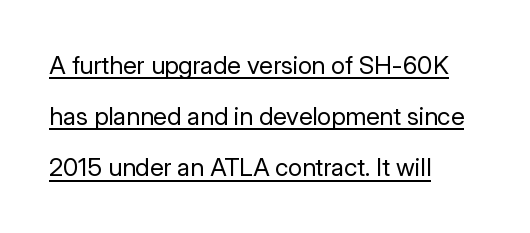
Does the leading feel generous? Absolutely, it's lavish. Caption: standard tracking, unaltered. The typesetting does not lean heavy: it is not bold. Is the block centered? No — it sits flush against the left margin. The passage shown is underscored from start to finish. The lettering holds an erect, upright posture throughout.
